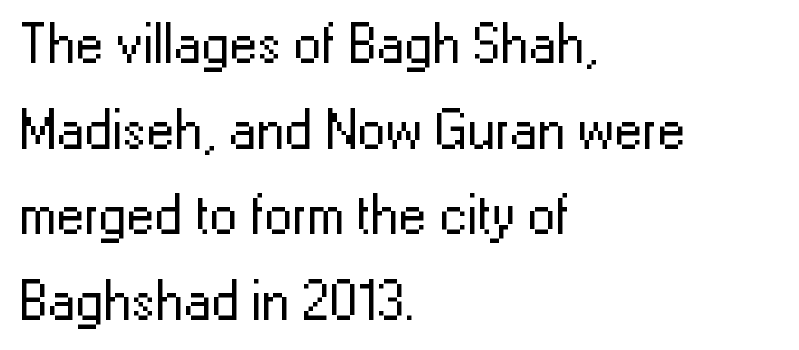
The image shows 56 px regular-weight sans-serif type, upright; set left-aligned, normal line spacing (1.53x), normal letter spacing, not underlined; low stroke contrast and a medium x-height.
